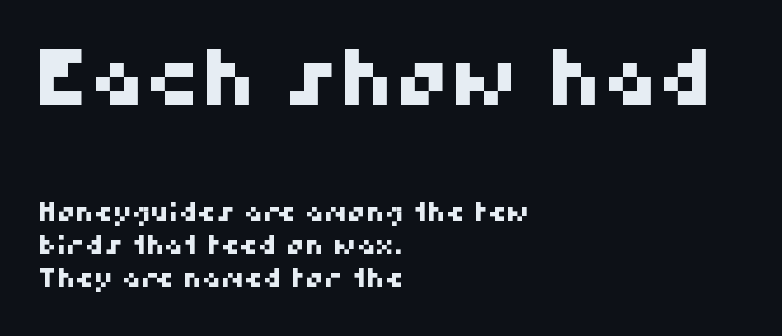
Q: Is the typeface a serif or a sans-serif typeface? A: Sans-serif.
Q: Is the text underlined? A: No.
Q: How is the paragraph aligned? A: Left-aligned.
Q: Is the spacing between letters normal or unusually wide? A: Normal.
Q: Is the spacing between lines tight, normal or loose? A: Normal.
Q: Which block of text is set in a larger size, the first (top) or the second (bottom)? A: The first (top) one.
Q: Width (condensed, normal, or wide)? A: Normal.
Q: Stroke contrast? A: High.
Q: x-height? A: Medium.
Q: Monospaced? A: No.
